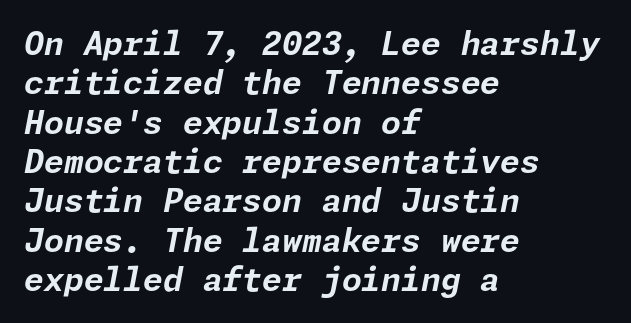
Q: Is the text bold? A: Yes.
Q: Is the text italic (slanted)? A: Yes, it leans right by about 11 degrees.
Q: Is the text underlined? A: No.
Q: How is the paragraph aligned? A: Left-aligned.
Q: Is the spacing between letters normal or unusually wide? A: Normal.
Q: Width (condensed, normal, or wide)? A: Normal.
Q: Stroke contrast? A: Low.
Q: x-height? A: Medium.
